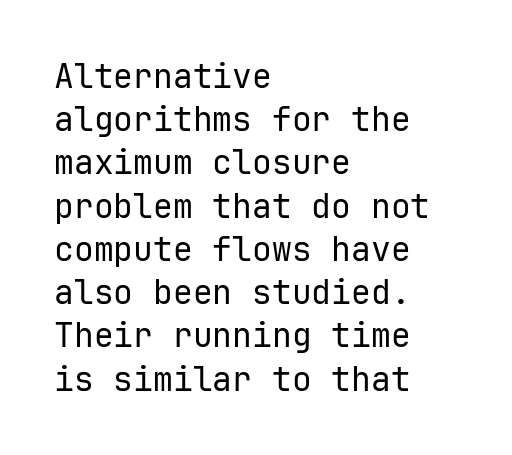
Unlike a traditional serif, this face leaves its strokes unadorned. Ascenders rise straight up at ninety degrees. Does extra space separate the letters? No, they use regular spacing. The lines sit at an ordinary, default distance from one another. A student would call this left alignment; a typographer would say flush left, rag right.
